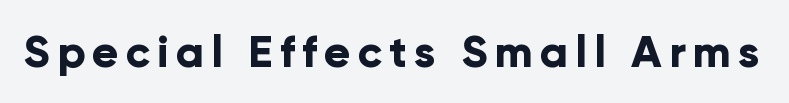
The image shows 44 px bold sans-serif type, upright; set not underlined; low stroke contrast and a medium x-height.
